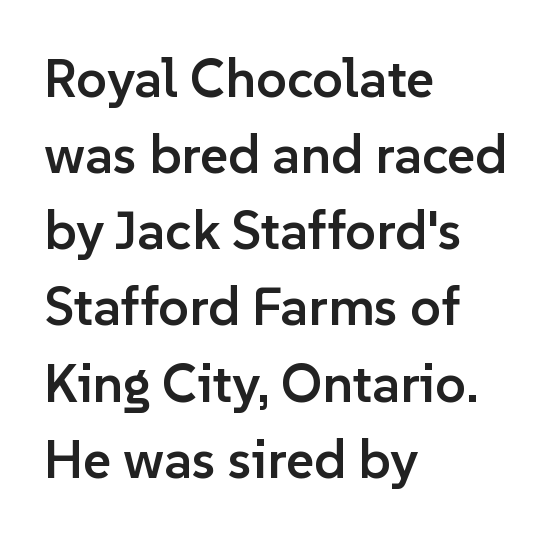
The image shows 54 px semibold sans-serif type, upright; set left-aligned, normal line spacing (1.41x), normal letter spacing, not underlined; low stroke contrast and a medium x-height.
